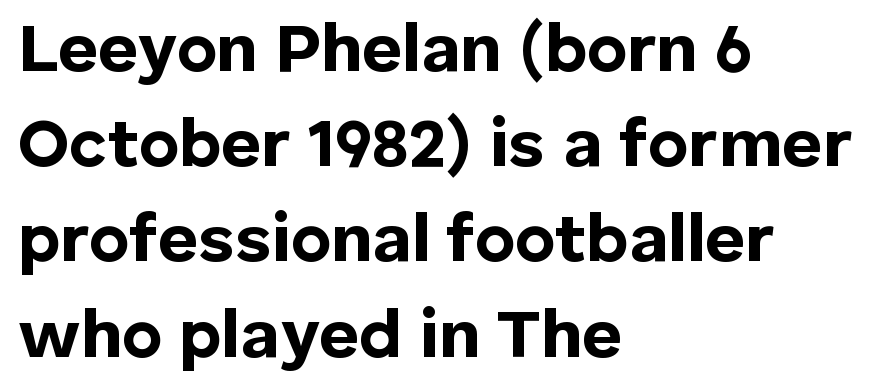
The image shows 69 px bold sans-serif type, upright; set left-aligned, normal line spacing (1.38x), normal letter spacing, not underlined; low stroke contrast and a medium x-height.
